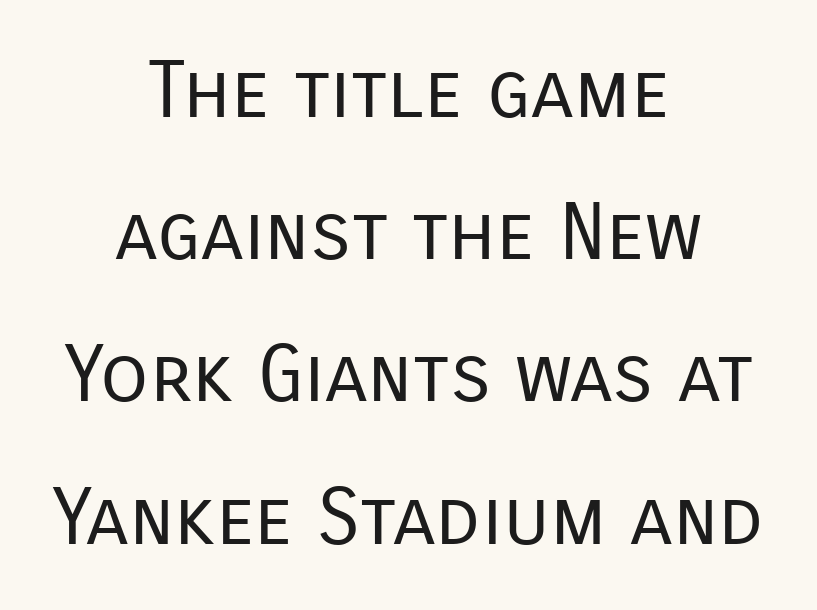
The image shows 79 px regular-weight sans-serif type, upright; set centered, line spacing 1.8x, normal letter spacing, not underlined; low stroke contrast and a medium x-height.
